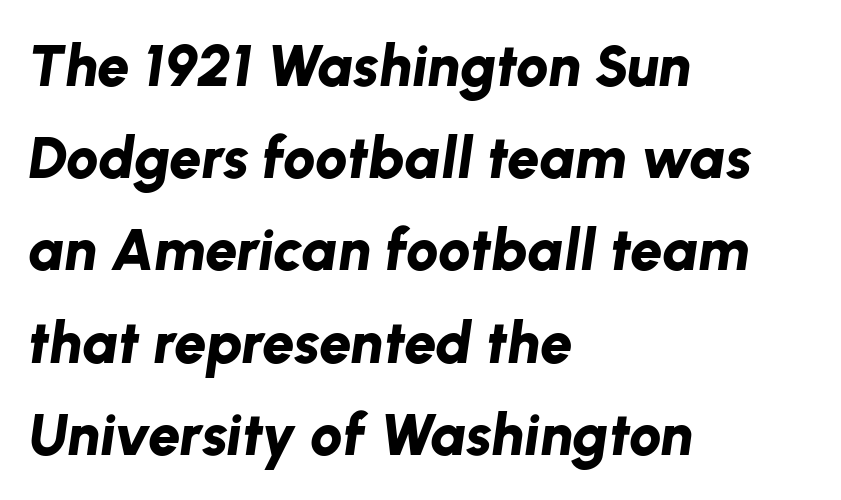
{"italic": "yes", "lean": "right", "slant_degrees": 8, "bold": "yes", "weight": "bold", "width": "normal", "stroke_contrast": "low", "x_height": "medium", "monospaced": "no", "underline": "no", "align": "left", "line_spacing": "normal", "line_spacing_ratio": 1.59, "letter_spacing": "normal", "letter_spacing_em": 0.0, "glyph_px": 58}
